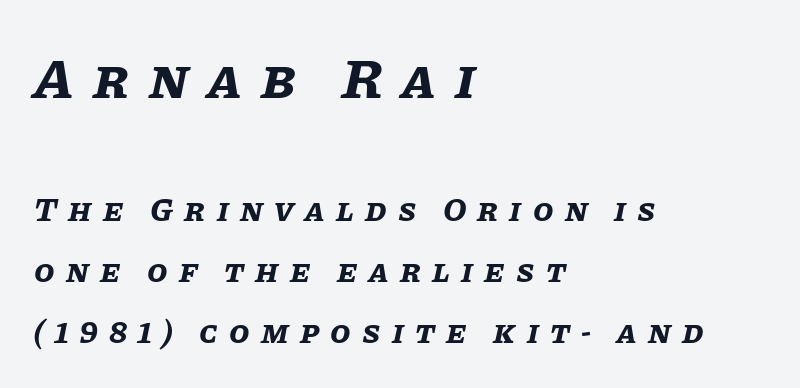
{"italic": "yes", "lean": "right", "slant_degrees": 11, "bold": "yes", "weight": "bold", "width": "normal", "stroke_contrast": "low", "x_height": "large", "monospaced": "no", "underline": "no", "align": "left", "line_spacing_ratio": 1.84, "letter_spacing": "wide", "letter_spacing_em": 0.34, "larger_block": "first", "size_ratio": 1.73, "glyph_px": 57}
